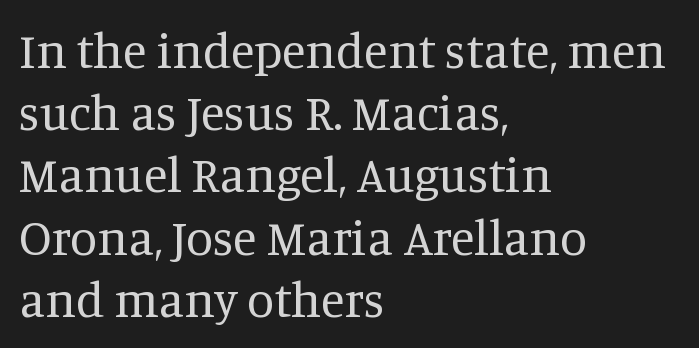
Q: Is the text bold? A: No.
Q: Is the text italic (slanted)? A: No, it is upright.
Q: Is the typeface a serif or a sans-serif typeface? A: Serif.
Q: Is the text underlined? A: No.
Q: How is the paragraph aligned? A: Left-aligned.
Q: Is the spacing between letters normal or unusually wide? A: Normal.
Q: Is the spacing between lines tight, normal or loose? A: Normal.
Q: Width (condensed, normal, or wide)? A: Normal.
Q: Stroke contrast? A: Medium.
Q: x-height? A: Large.
Q: Monospaced? A: No.
